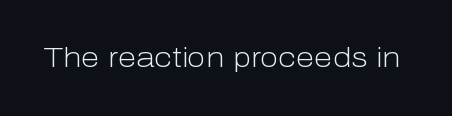
The image shows 27 px text type, upright; set normal letter spacing, not underlined.
